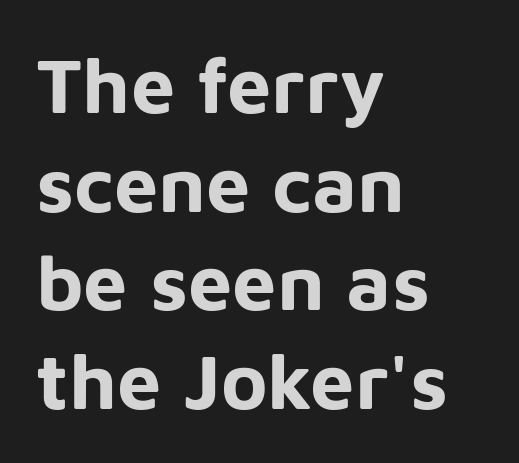
{"serif": "no", "italic": "no", "bold": "yes", "weight": "bold", "width": "normal", "stroke_contrast": "low", "x_height": "medium", "monospaced": "no", "underline": "no", "align": "left", "line_spacing": "normal", "line_spacing_ratio": 1.25, "letter_spacing": "normal", "letter_spacing_em": 0.0, "glyph_px": 79}
